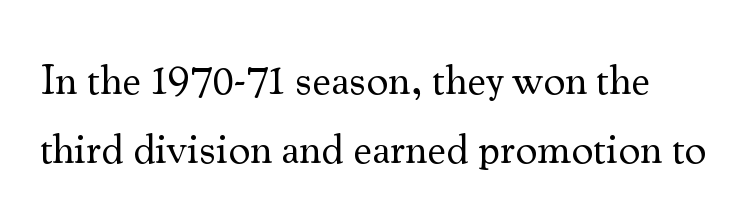
{"serif": "yes", "italic": "no", "bold": "no", "weight": "regular", "width": "normal", "stroke_contrast": "medium", "x_height": "small", "monospaced": "no", "underline": "no", "line_spacing": "normal", "line_spacing_ratio": 1.6, "letter_spacing": "normal", "letter_spacing_em": 0.0, "glyph_px": 43}
